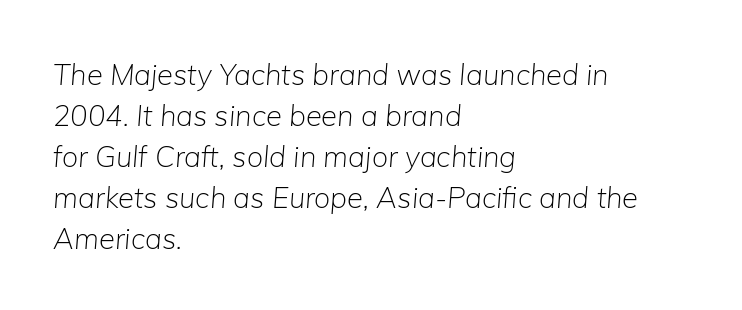
{"italic": "yes", "lean": "right", "slant_degrees": 5, "bold": "no", "weight": "light", "width": "normal", "stroke_contrast": "low", "x_height": "medium", "monospaced": "no", "underline": "no", "align": "left", "line_spacing": "normal", "line_spacing_ratio": 1.41, "letter_spacing": "normal", "letter_spacing_em": 0.0, "glyph_px": 29}
